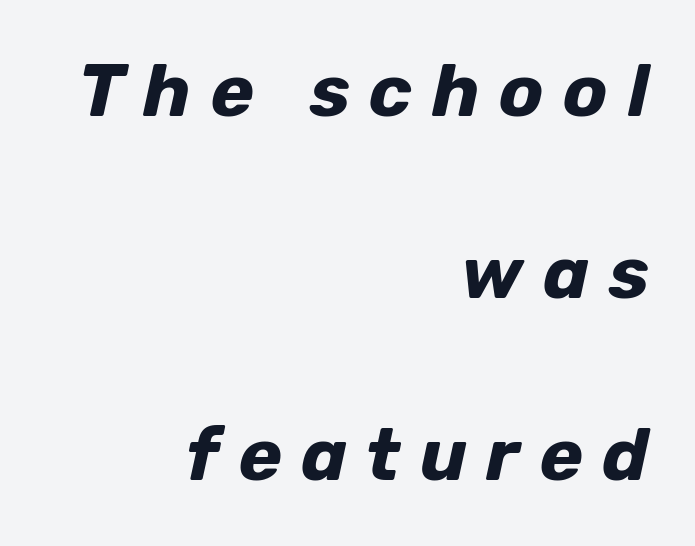
These lines were composed using italics. The rendering uses natural spacing where letterforms have individual widths. Between one letter and the next there's a generous, obvious gap. The space directly below the letters is spotless. This block would shrink considerably if given ordinary leading; it's expanded now. Does the copy run flush right? Yes — the right margin is perfectly even.
